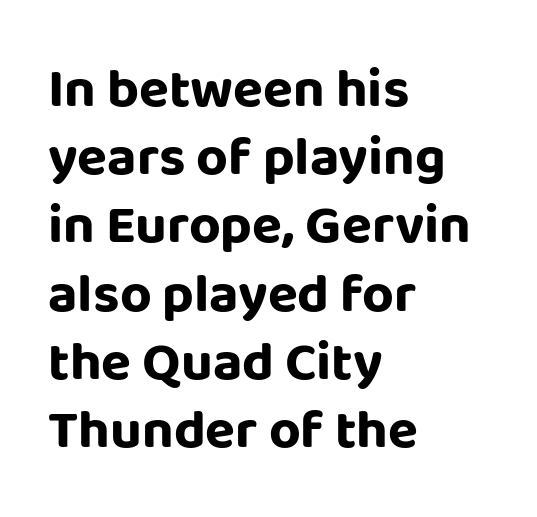
{"serif": "no", "italic": "no", "bold": "yes", "weight": "bold", "width": "normal", "stroke_contrast": "low", "x_height": "large", "monospaced": "no", "underline": "no", "align": "left", "line_spacing_ratio": 1.24, "letter_spacing": "normal", "letter_spacing_em": 0.0, "glyph_px": 55}
